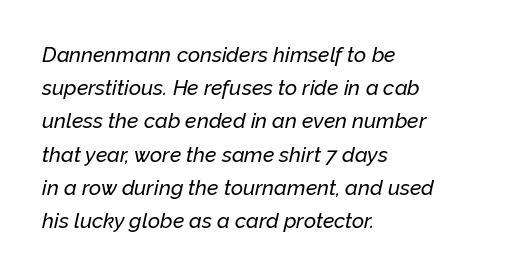
The image shows 21 px text type, italic (leaning right); set left-aligned, normal line spacing (1.58x), normal letter spacing, not underlined.
